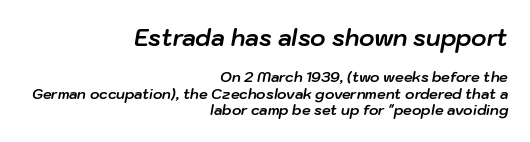
{"italic": "yes", "lean": "right", "slant_degrees": 10, "bold": "yes", "underline": "no", "align": "right", "line_spacing_ratio": 1.17, "letter_spacing": "normal", "letter_spacing_em": 0.0, "larger_block": "first", "size_ratio": 1.64, "glyph_px": 23}
